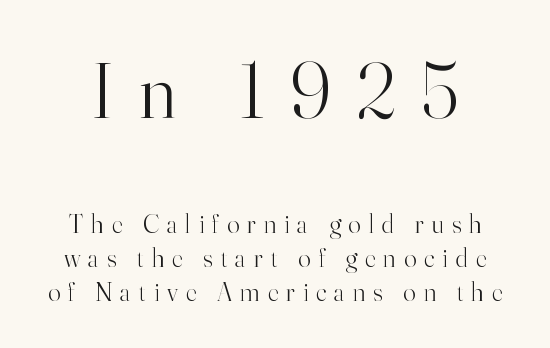
The image shows 79 px light serif type, upright; set normal line spacing (1.31x), unusually wide letter spacing (+0.31 em), not underlined; the first (top) block is 3.04x larger; high stroke contrast and a small x-height.
